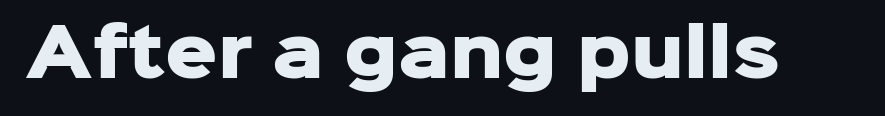
The image shows 65 px heavy sans-serif type, upright; set normal letter spacing, not underlined; low stroke contrast and a medium x-height.
